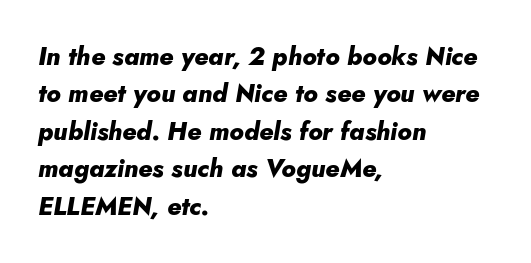
This sample is left-justified, so line endings fall wherever the words run out. The typesetting leans heavy: a genuine bold. Compared with typical body copy, the letter spacing here is the same. When letters slant like this, we call the style italic. Leading matches the norm, producing a regular column. Rule under the text: the space is simply empty.
